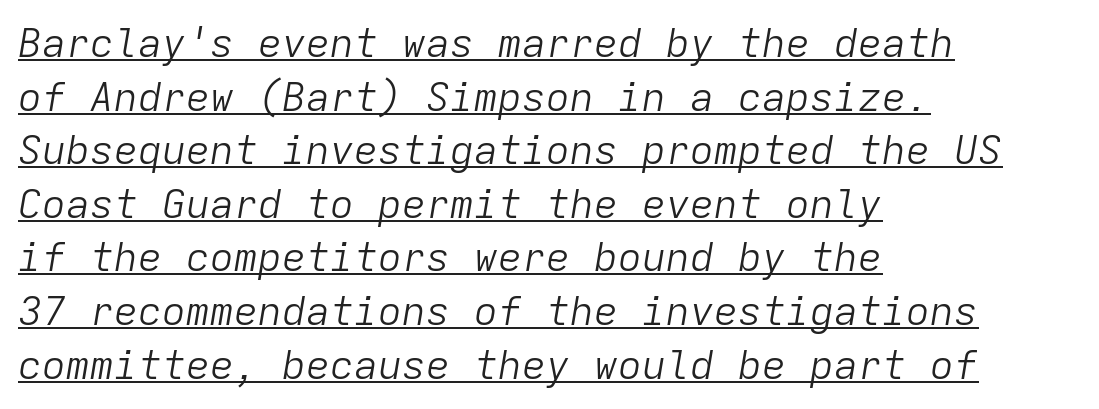
The image shows 40 px light type, italic (leaning right), monospaced; set left-aligned, normal line spacing (1.34x), normal letter spacing, underlined; low stroke contrast and a medium x-height.
